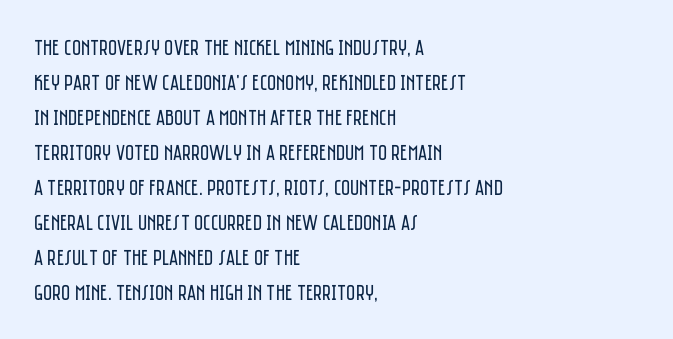
The image shows 22 px text type, upright; set left-aligned, normal line spacing (1.59x), normal letter spacing, not underlined.
